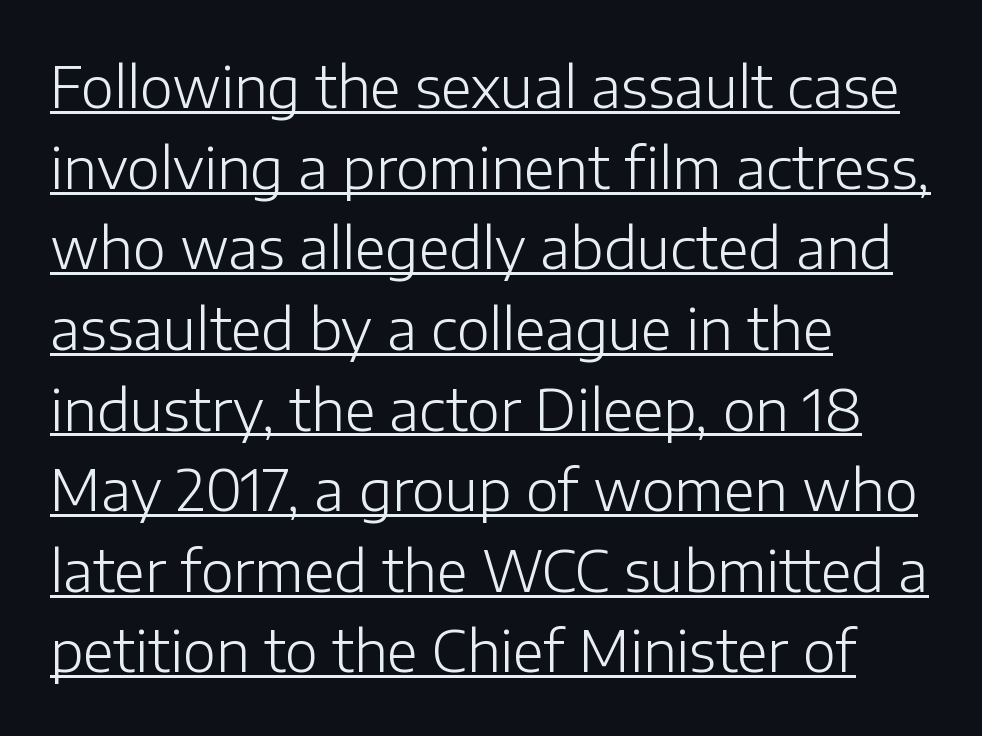
Q: Is the text bold? A: No.
Q: Is the text italic (slanted)? A: No, it is upright.
Q: Is the typeface a serif or a sans-serif typeface? A: Sans-serif.
Q: Is the text underlined? A: Yes.
Q: How is the paragraph aligned? A: Left-aligned.
Q: Is the spacing between letters normal or unusually wide? A: Normal.
Q: Is the spacing between lines tight, normal or loose? A: Normal.
Q: Width (condensed, normal, or wide)? A: Normal.
Q: Stroke contrast? A: Low.
Q: x-height? A: Medium.
Q: Monospaced? A: No.
